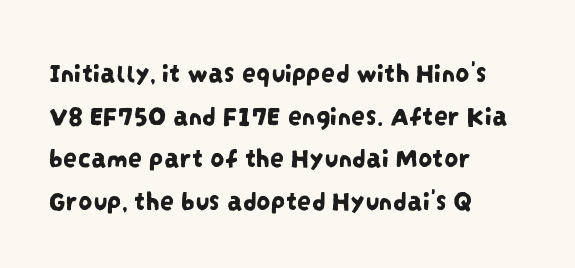
This sample has the flowing, uneven cadence of proportional lettering. I'd call this a sans setting — the letters go barefoot. Plain, unruled lines of type. Casual observation: everything's shoved over to the left.
